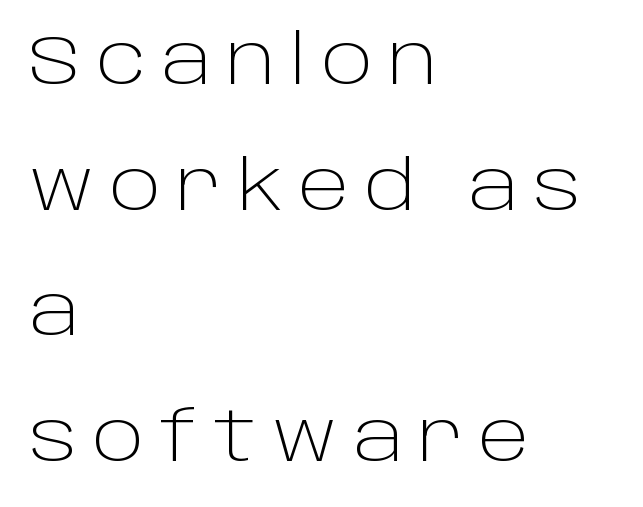
Q: Is the text bold? A: No.
Q: Is the text italic (slanted)? A: No, it is upright.
Q: Is the typeface a serif or a sans-serif typeface? A: Sans-serif.
Q: Is the text underlined? A: No.
Q: How is the paragraph aligned? A: Left-aligned.
Q: Is the spacing between letters normal or unusually wide? A: Unusually wide.
Q: Width (condensed, normal, or wide)? A: Normal.
Q: Stroke contrast? A: Low.
Q: x-height? A: Large.
Q: Monospaced? A: No.
